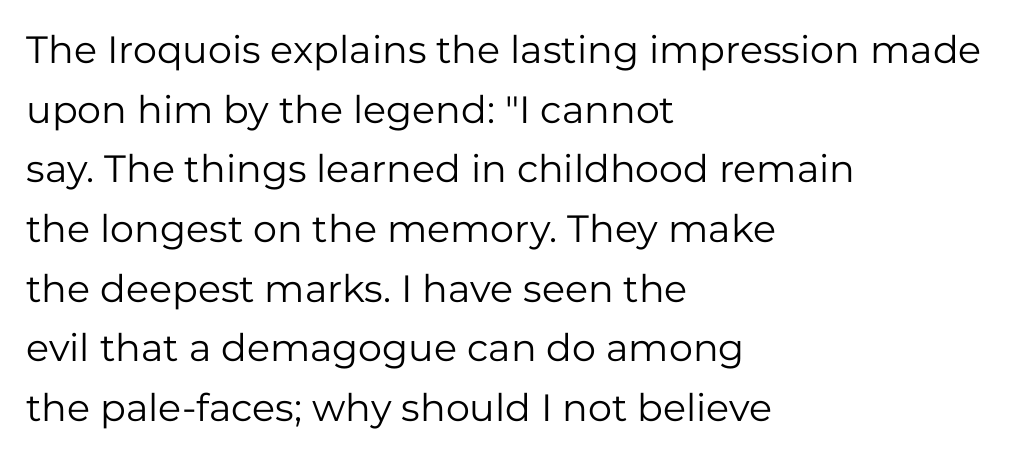
The image shows 38 px regular-weight sans-serif type, upright; set left-aligned, normal line spacing (1.57x), normal letter spacing, not underlined; low stroke contrast and a medium x-height.
